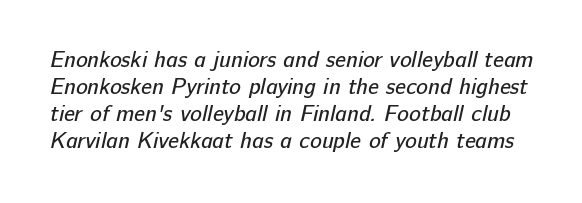
Honestly, the letter spacing is just normal — you wouldn't notice it. A quiet, ordinary-to-light weight characterises the typeface. Unmarked baselines from the first word to the last.
